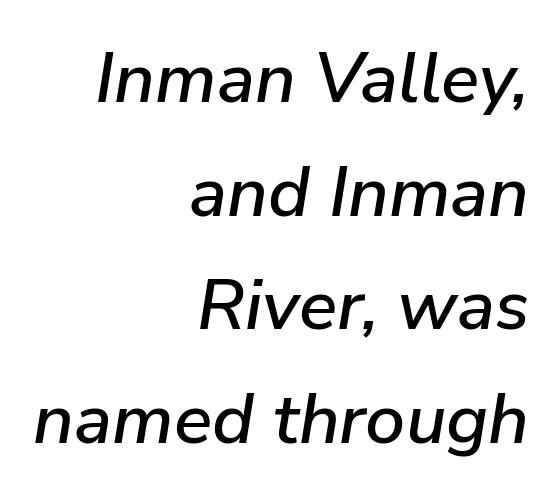
These lines keep a tight, regular rhythm from letter to letter. Posture: slanted. The ragged edge is on the left, which tells us the setting is flush right. The face used here is proportionally spaced, like ordinary book or web type.
